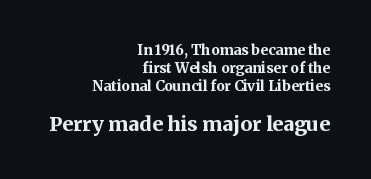
The image shows 20 px bold type, upright; set right-aligned, normal line spacing (1.29x), normal letter spacing, not underlined; the second (bottom) block is 1.43x larger.
